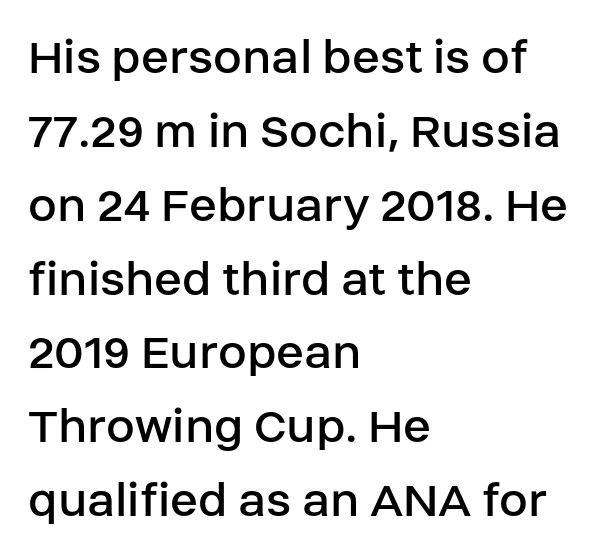
{"serif": "no", "italic": "no", "bold": "no", "weight": "regular", "width": "normal", "stroke_contrast": "low", "x_height": "large", "monospaced": "no", "underline": "no", "align": "left", "line_spacing": "normal", "line_spacing_ratio": 1.42, "letter_spacing": "normal", "letter_spacing_em": 0.0, "glyph_px": 52}
